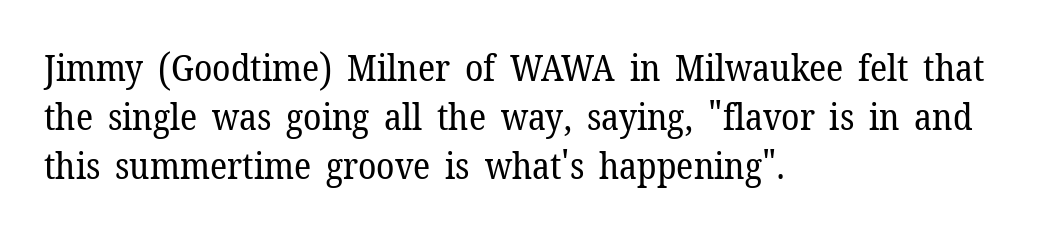
{"serif": "yes", "italic": "no", "bold": "no", "weight": "regular", "width": "normal", "stroke_contrast": "low", "x_height": "medium", "monospaced": "no", "underline": "no", "align": "left", "line_spacing": "normal", "line_spacing_ratio": 1.33, "letter_spacing": "normal", "letter_spacing_em": 0.0, "glyph_px": 37}
